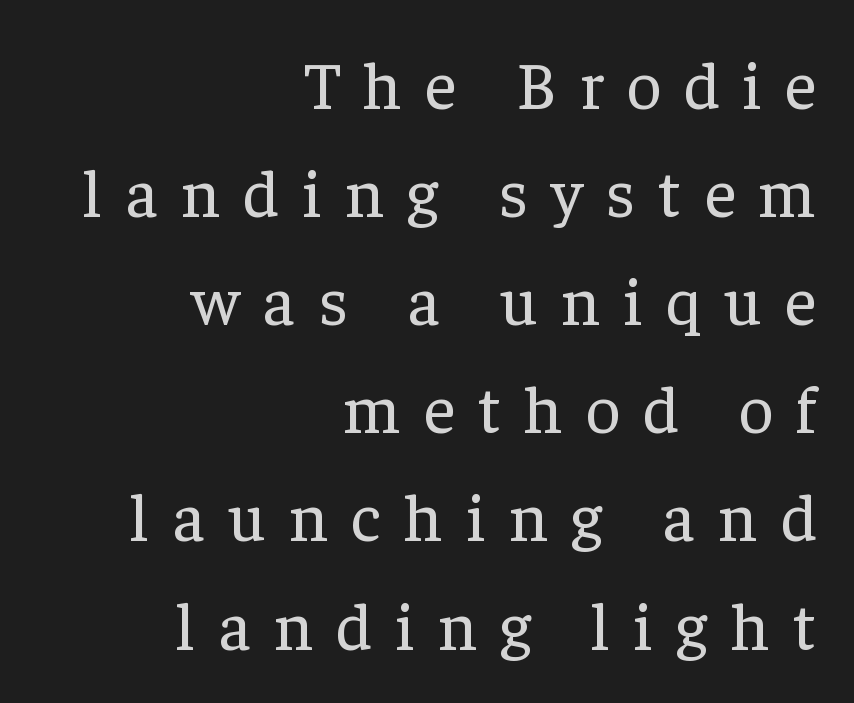
Q: Is the text bold? A: No.
Q: Is the text italic (slanted)? A: No, it is upright.
Q: Is the typeface a serif or a sans-serif typeface? A: Serif.
Q: Is the text underlined? A: No.
Q: How is the paragraph aligned? A: Right-aligned.
Q: Is the spacing between letters normal or unusually wide? A: Unusually wide.
Q: Is the spacing between lines tight, normal or loose? A: Normal.
Q: Width (condensed, normal, or wide)? A: Normal.
Q: Stroke contrast? A: Low.
Q: x-height? A: Medium.
Q: Monospaced? A: No.
